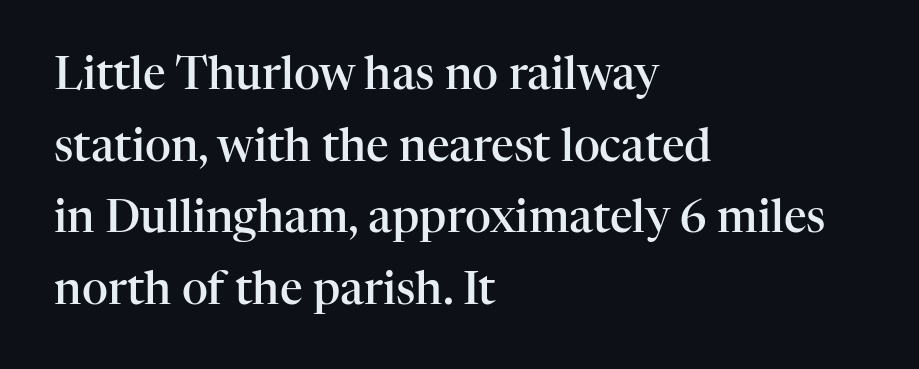
The image shows 45 px semibold serif type, upright; set left-aligned, normal line spacing (1.59x), normal letter spacing, not underlined; high stroke contrast and a medium x-height.
